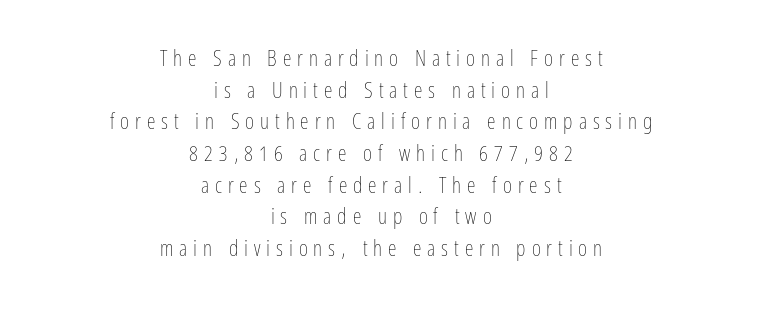
The image shows 22 px text type, upright; set centered, normal line spacing (1.44x), unusually wide letter spacing (+0.27 em), not underlined.
